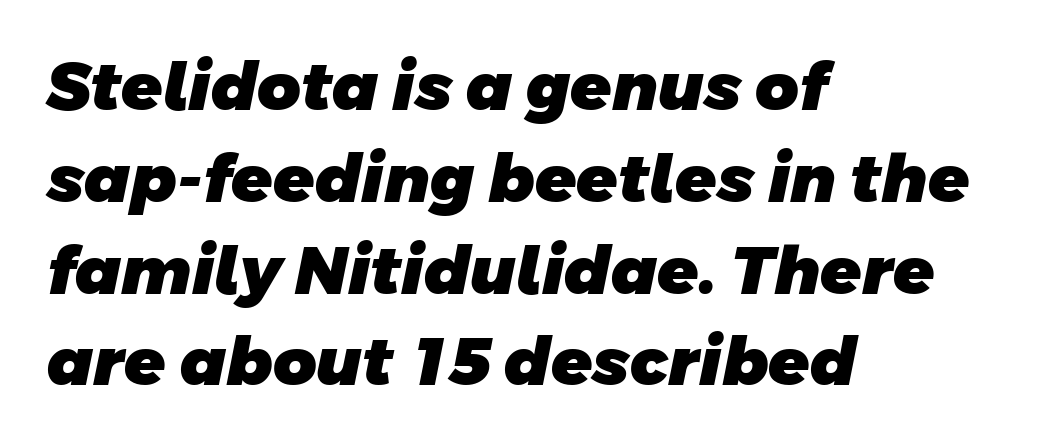
The image shows 67 px heavy sans-serif type; set left-aligned, normal line spacing (1.37x), normal letter spacing, not underlined; low stroke contrast and a large x-height.
